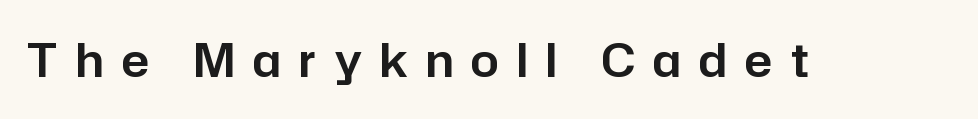
The image shows 45 px sans-serif type, upright; set unusually wide letter spacing (+0.4 em), not underlined; low stroke contrast and a medium x-height.
